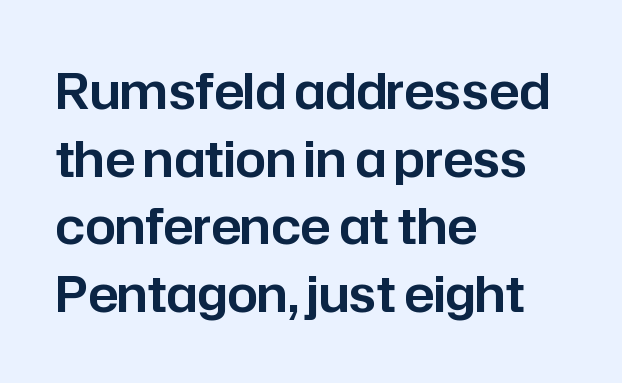
{"serif": "no", "italic": "no", "width": "normal", "stroke_contrast": "low", "x_height": "medium", "monospaced": "no", "underline": "no", "align": "left", "line_spacing": "normal", "line_spacing_ratio": 1.38, "letter_spacing": "normal", "letter_spacing_em": 0.0, "glyph_px": 49}
